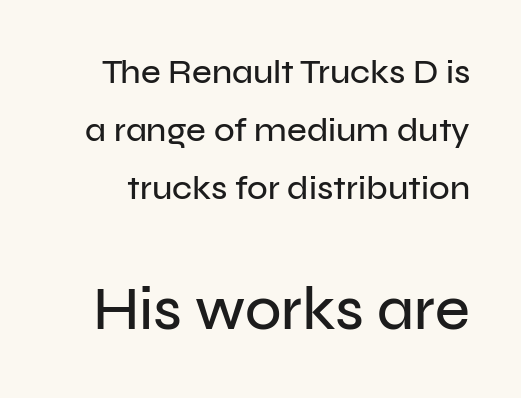
{"serif": "no", "italic": "no", "width": "normal", "stroke_contrast": "low", "x_height": "medium", "monospaced": "no", "underline": "no", "line_spacing_ratio": 1.71, "letter_spacing": "normal", "letter_spacing_em": 0.0, "larger_block": "second", "size_ratio": 1.76, "glyph_px": 60}
